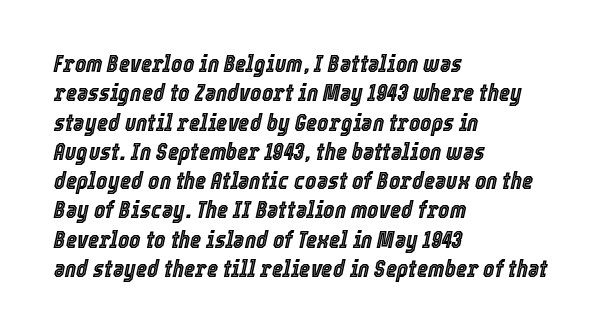
Casual observation: everything's shoved over to the left. Tracking here is standard; glyphs follow each other at the usual distance. The axis of the letterforms is tilted away from vertical. Check the space under the baseline: it is left empty.
